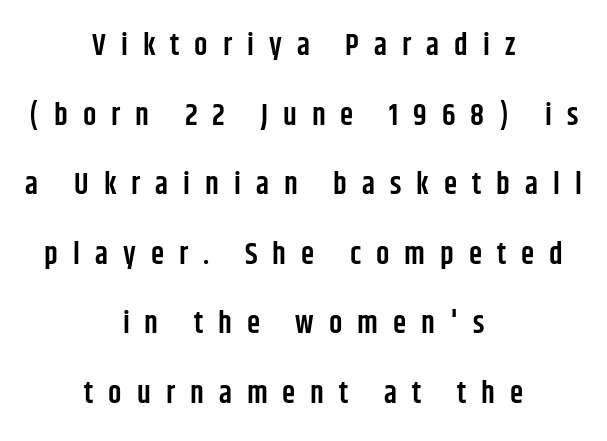
The image shows 30 px semibold, condensed sans-serif type, upright; set centered, loose line spacing (2.32x), unusually wide letter spacing (+0.5 em), not underlined; low stroke contrast and a large x-height.
